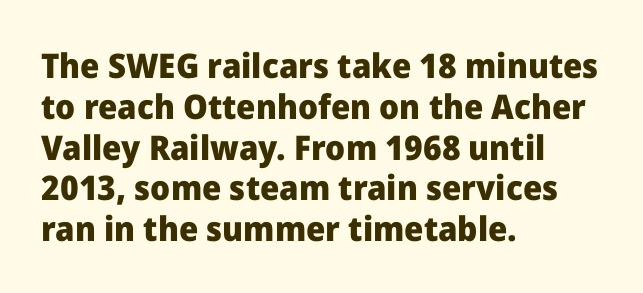
{"serif": "no", "italic": "no", "bold": "yes", "weight": "heavy", "width": "normal", "stroke_contrast": "low", "x_height": "medium", "monospaced": "no", "underline": "no", "align": "left", "line_spacing_ratio": 1.2, "letter_spacing": "normal", "letter_spacing_em": 0.0, "glyph_px": 34}
